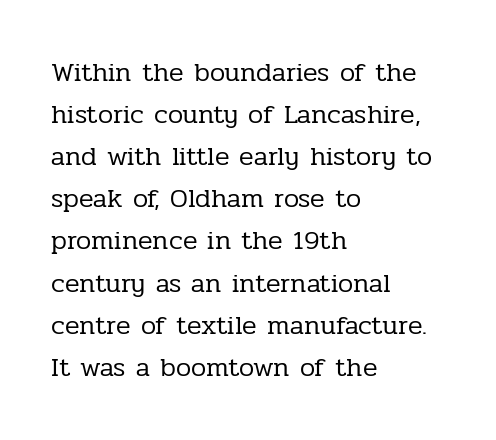
The image shows 27 px text type, upright; set left-aligned, normal line spacing (1.56x), normal letter spacing, not underlined.
